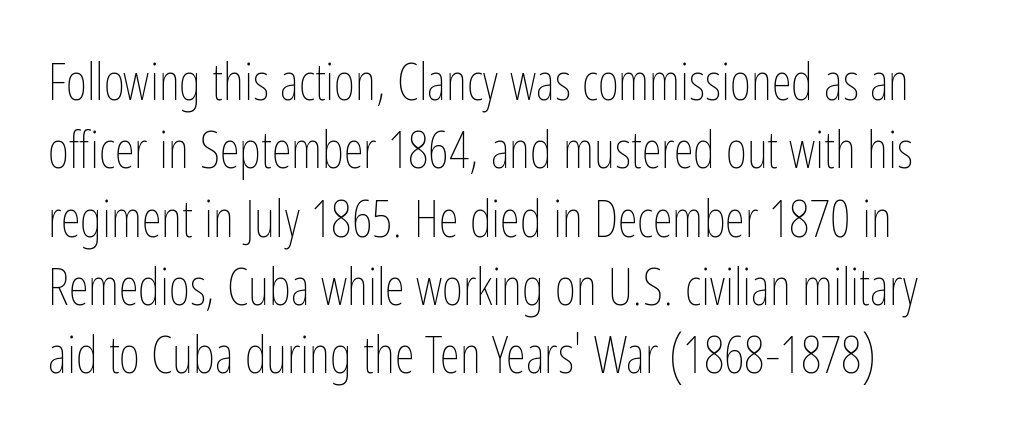
The rag falls on the right side of this text block. How are the letters spaced? Ordinarily, with no added tracking. The weight would be labelled regular, book, light, or lighter still. Has an underline been added? It has not. Is this a fixed-width face? No — the glyphs have proportional, varying widths.
